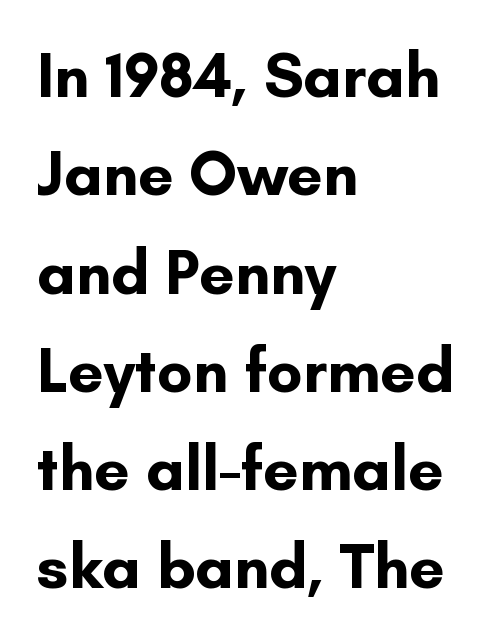
Q: Is the text bold? A: Yes.
Q: Is the text italic (slanted)? A: No, it is upright.
Q: Is the typeface a serif or a sans-serif typeface? A: Sans-serif.
Q: Is the text underlined? A: No.
Q: How is the paragraph aligned? A: Left-aligned.
Q: Is the spacing between letters normal or unusually wide? A: Normal.
Q: Is the spacing between lines tight, normal or loose? A: Normal.
Q: Width (condensed, normal, or wide)? A: Normal.
Q: Stroke contrast? A: Low.
Q: x-height? A: Small.
Q: Monospaced? A: No.
